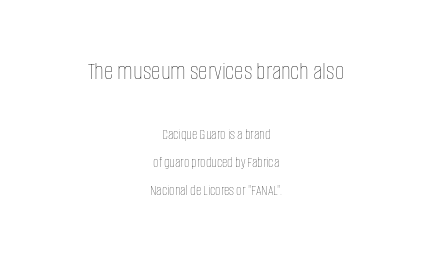
Q: Is the text bold? A: No.
Q: Is the text italic (slanted)? A: No, it is upright.
Q: Is the text underlined? A: No.
Q: How is the paragraph aligned? A: Centered.
Q: Is the spacing between letters normal or unusually wide? A: Normal.
Q: Which block of text is set in a larger size, the first (top) or the second (bottom)? A: The first (top) one.
